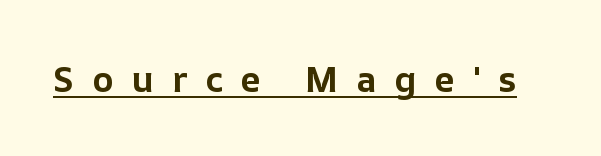
Q: Is the text bold? A: Yes.
Q: Is the text italic (slanted)? A: No, it is upright.
Q: Is the text underlined? A: Yes.
Q: Is the spacing between letters normal or unusually wide? A: Unusually wide.
Q: Width (condensed, normal, or wide)? A: Normal.
Q: Stroke contrast? A: Low.
Q: x-height? A: Medium.
Q: Monospaced? A: No.
